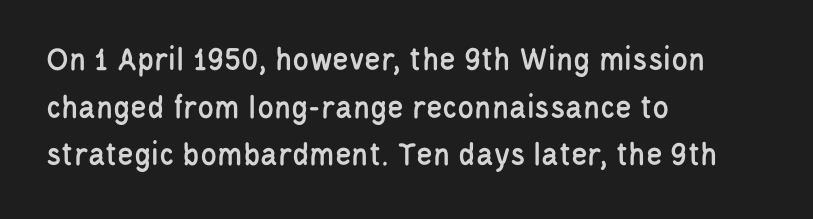
The image shows 34 px condensed sans-serif type, upright; set left-aligned, normal line spacing (1.4x), normal letter spacing, not underlined; low stroke contrast and a large x-height.
